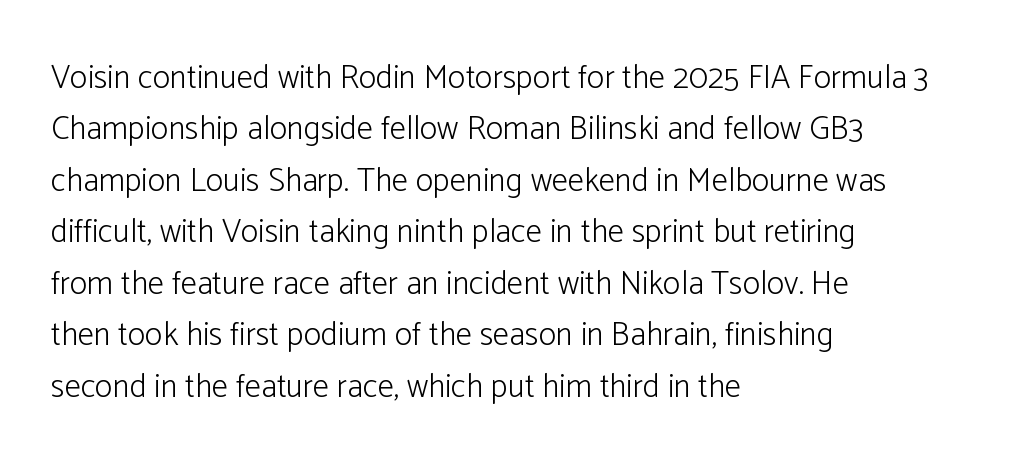
{"serif": "no", "italic": "no", "bold": "no", "weight": "light", "width": "normal", "stroke_contrast": "low", "x_height": "medium", "monospaced": "no", "underline": "no", "align": "left", "line_spacing": "normal", "line_spacing_ratio": 1.56, "letter_spacing": "normal", "letter_spacing_em": 0.0, "glyph_px": 33}
